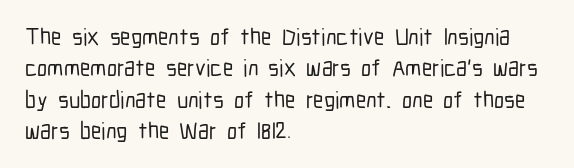
The passage shown is not underscored anywhere. The line texture is even and compact thanks to regular tracking. Nope, not italic — everything's standing straight. Each line starts at the same left margin while the right side varies. Notice how descenders clear the ascenders below comfortably — that's standard leading.
